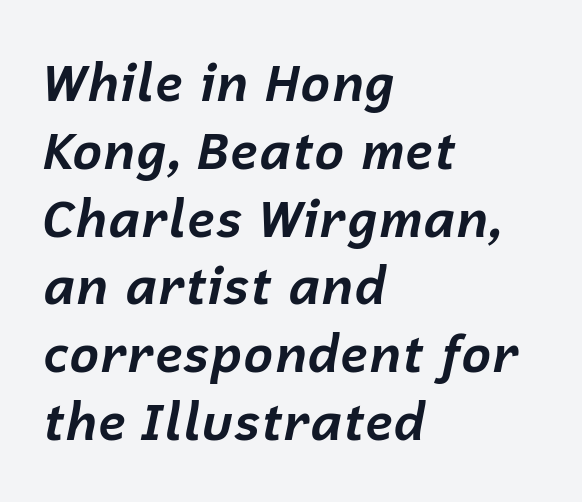
Think of a printed novel: that variable character pitch is what you see here. This sample keeps an unexceptional amount of space between lines. How are the letters spaced? Ordinarily, with no added tracking. This sample is left-justified, so line endings fall wherever the words run out.
